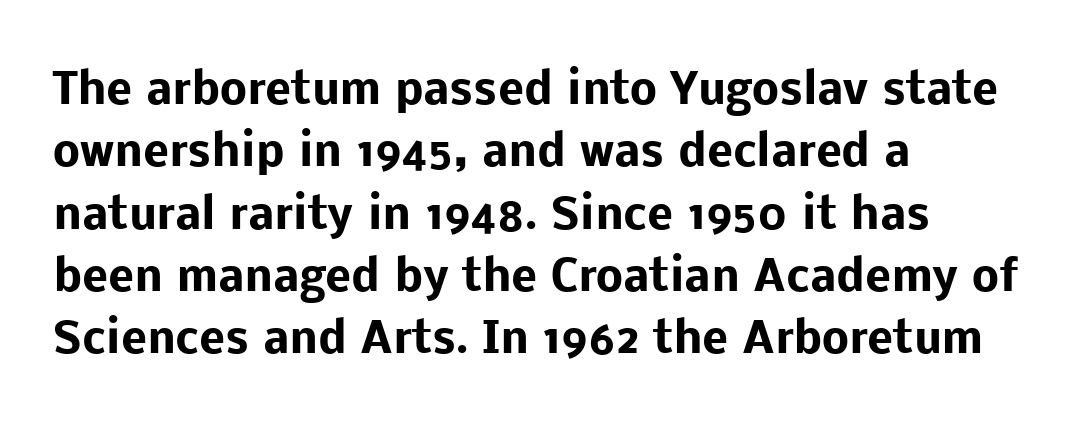
The image shows 43 px heavy sans-serif type, upright; set left-aligned, normal line spacing (1.45x), normal letter spacing, not underlined; low stroke contrast and a medium x-height.
